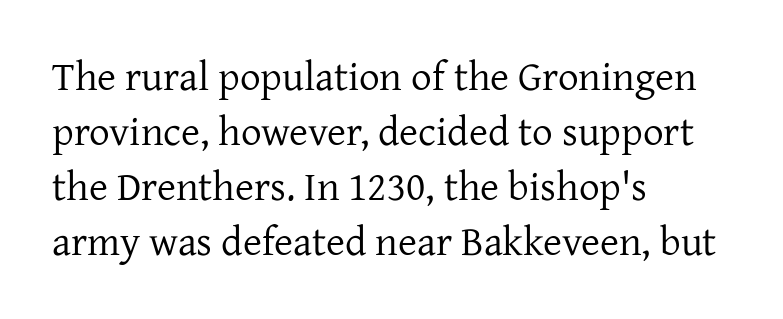
Descenders hang freely into open space. This sample uses plain, unmodified letter spacing. Little horizontal feet cap the strokes, marking this as serif type. In CSS terms this would be text-align: left. Stem width sits at or under what a default text font uses. If you drew a line through each stem, it would be perfectly vertical.
